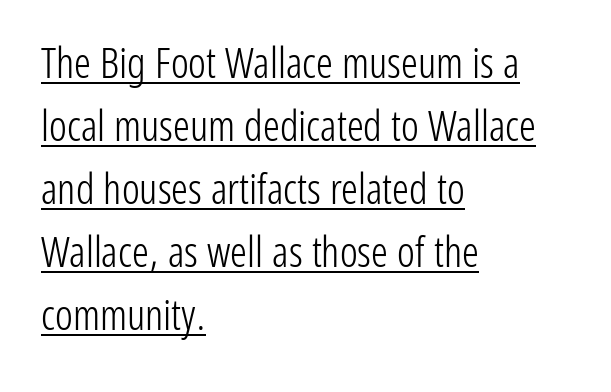
The image shows 42 px light, condensed sans-serif type, upright; set left-aligned, normal line spacing (1.5x), normal letter spacing, underlined; low stroke contrast and a medium x-height.
